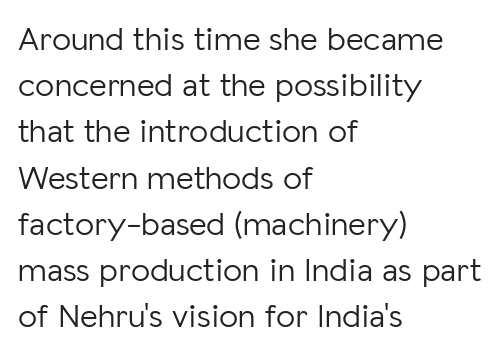
Here the designer chose a conventional face with non-uniform glyph widths. Compared with typical body copy, the letter spacing here is the same. Visually the block forms a straight wall on the left and a jagged coastline on the right. This sample keeps an unexceptional amount of space between lines. Stems here are at most as thick as an everyday book face.
